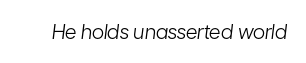
{"italic": "yes", "lean": "right", "slant_degrees": 7, "bold": "no", "underline": "no", "letter_spacing": "normal", "letter_spacing_em": 0.0, "glyph_px": 20}
